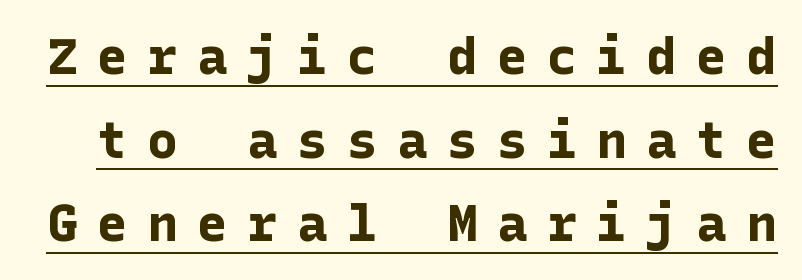
{"serif": "no", "italic": "no", "bold": "yes", "weight": "bold", "width": "normal", "stroke_contrast": "low", "x_height": "medium", "underline": "yes", "line_spacing": "normal", "line_spacing_ratio": 1.64, "letter_spacing": "wide", "letter_spacing_em": 0.38, "glyph_px": 51}
